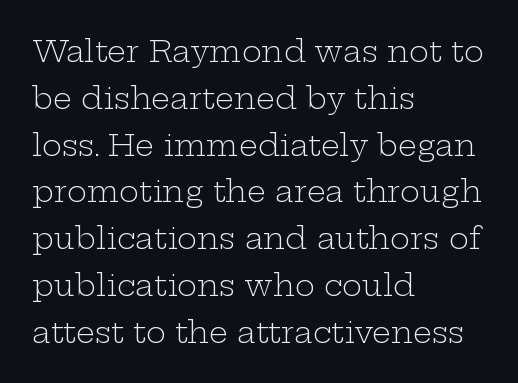
{"serif": "yes", "italic": "no", "bold": "no", "weight": "light", "width": "wide", "stroke_contrast": "low", "x_height": "medium", "monospaced": "no", "underline": "no", "align": "left", "line_spacing": "normal", "line_spacing_ratio": 1.56, "letter_spacing": "normal", "letter_spacing_em": 0.0, "glyph_px": 30}
